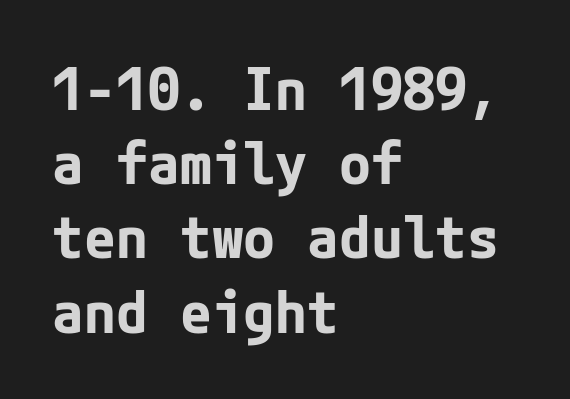
Q: Is the text bold? A: Yes.
Q: Is the text italic (slanted)? A: No, it is upright.
Q: Is the typeface a serif or a sans-serif typeface? A: Sans-serif.
Q: Is the text underlined? A: No.
Q: How is the paragraph aligned? A: Left-aligned.
Q: Is the spacing between letters normal or unusually wide? A: Normal.
Q: Is the spacing between lines tight, normal or loose? A: Normal.
Q: Width (condensed, normal, or wide)? A: Normal.
Q: Stroke contrast? A: Low.
Q: x-height? A: Medium.
